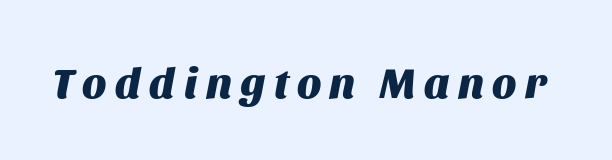
The image shows 43 px heavy type, italic (leaning right); set unusually wide letter spacing (+0.2 em), not underlined; medium stroke contrast and a large x-height.
